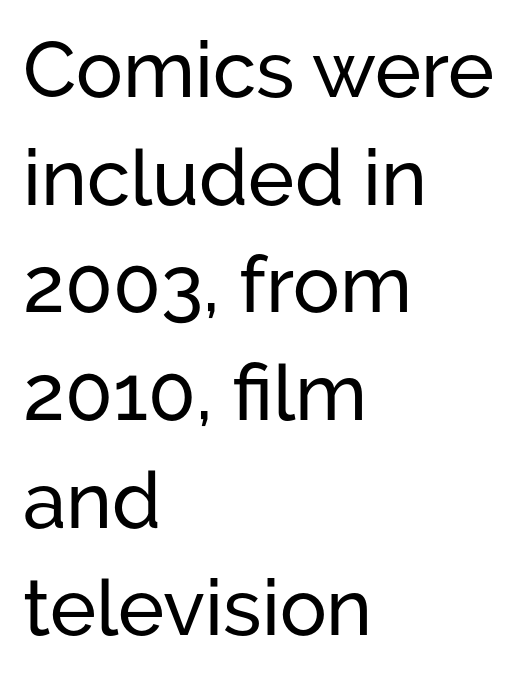
The image shows 78 px sans-serif type, upright; set left-aligned, normal line spacing (1.38x), normal letter spacing, not underlined; low stroke contrast and a medium x-height.
